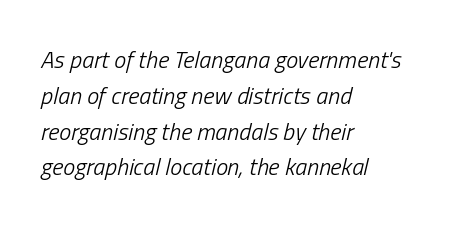
The passage shown leans; its letterforms are oblique. The letterforms sit at book weight or below. Leading matches the norm, producing a regular column. The paragraph shown leans on its left margin. Default kerning and tracking; the words read as compact shapes.
